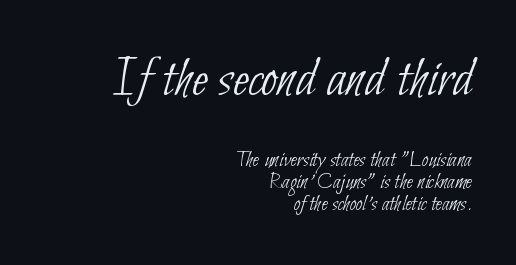
The image shows 58 px thin, condensed sans-serif type; set right-aligned, tight line spacing (0.96x), normal letter spacing, not underlined; the first (top) block is 2.52x larger; low stroke contrast and a small x-height.
